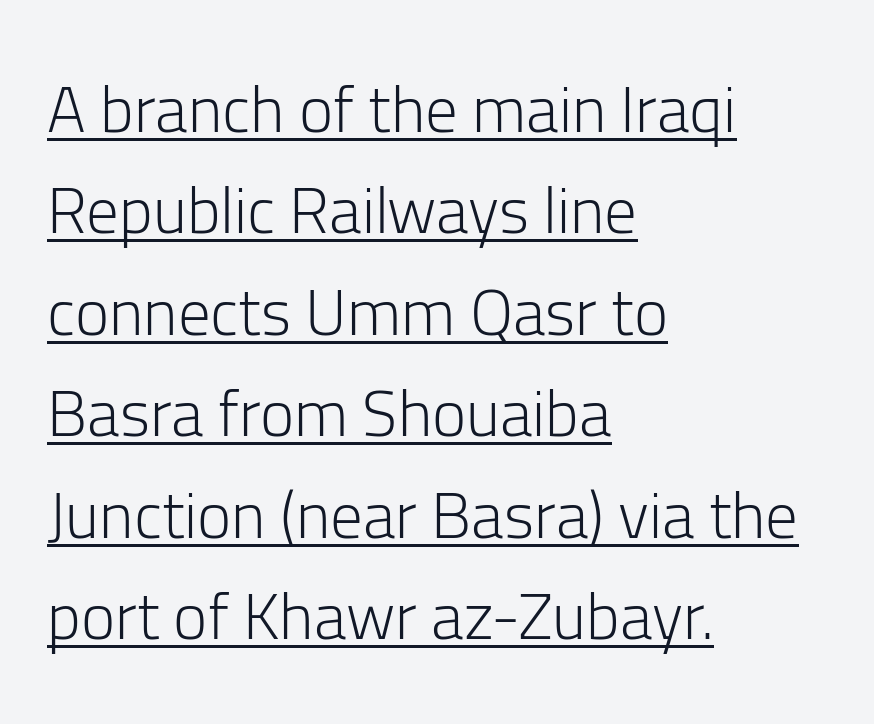
{"serif": "no", "italic": "no", "bold": "no", "weight": "light", "width": "normal", "stroke_contrast": "low", "x_height": "medium", "monospaced": "no", "underline": "yes", "align": "left", "line_spacing": "normal", "line_spacing_ratio": 1.56, "letter_spacing": "normal", "letter_spacing_em": 0.0, "glyph_px": 65}
